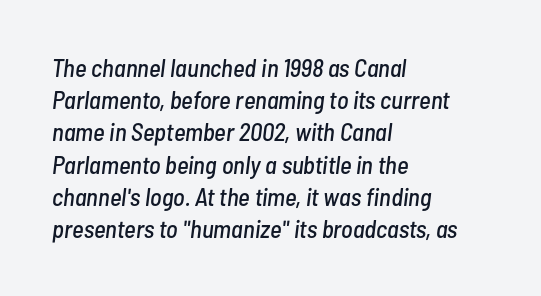
{"italic": "yes", "lean": "right", "slant_degrees": 7, "underline": "no", "align": "left", "line_spacing": "normal", "line_spacing_ratio": 1.29, "letter_spacing": "normal", "letter_spacing_em": 0.0, "glyph_px": 25}
